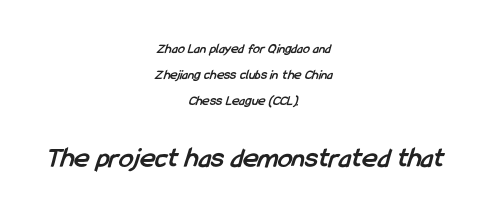
{"serif": "no", "bold": "yes", "weight": "semibold", "width": "condensed", "stroke_contrast": "low", "x_height": "medium", "monospaced": "no", "underline": "no", "align": "center", "line_spacing_ratio": 1.87, "letter_spacing": "normal", "letter_spacing_em": 0.0, "larger_block": "second", "size_ratio": 2.07, "glyph_px": 29}
